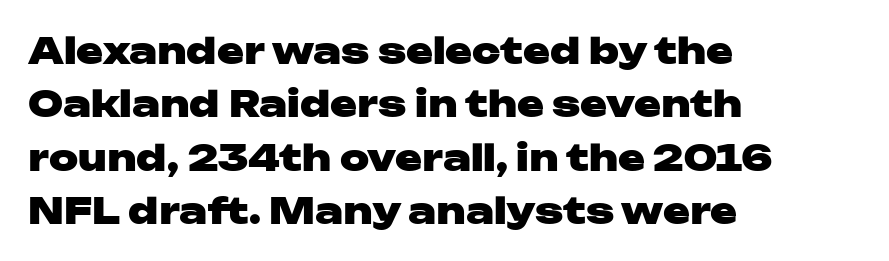
Layout note: lines flush left. Descender tails drop into unmarked territory. A roman cut, with each character standing at attention. You can tell from the bare stems that sans-serif type was used. The sample has been set heavy, in full bold. Observe the ordinary spacing: letters are neighbours, not strangers.
